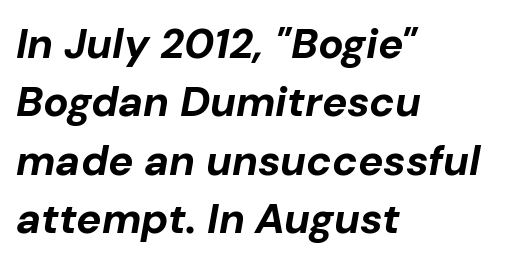
An italicized treatment has been applied to the whole sample. Underlining? Definitely not there. The ragged edge is on the right, which tells us the setting is flush left. The letterforms sit shoulder to shoulder at normal distance.
